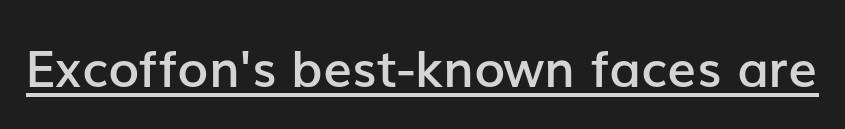
Each glyph is drawn with semibold strokes, heavier than normal yet not fully bold. The specimen reads as upright at a glance. Underlining? Definitely there. This rendering leaves character spacing at its baseline value.
